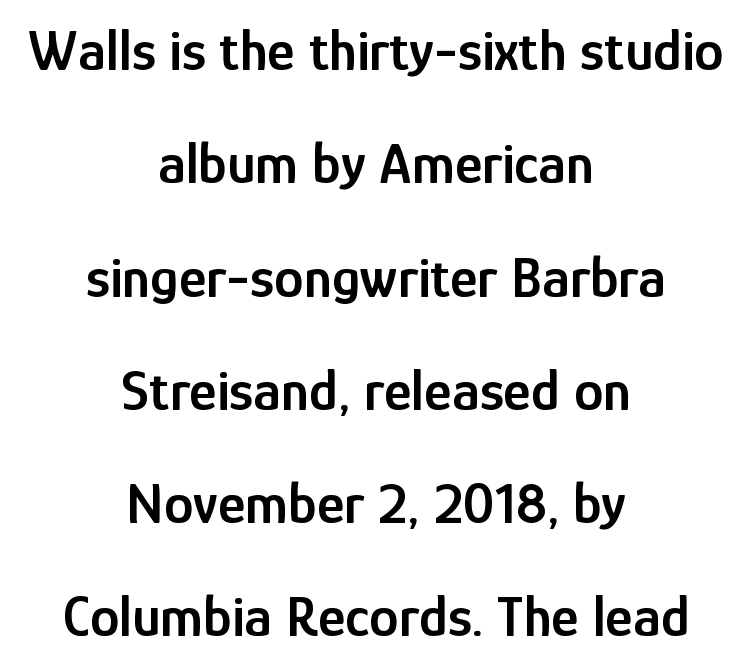
The image shows 59 px semibold, condensed sans-serif type, upright; set centered, loose line spacing (1.92x), normal letter spacing, not underlined; low stroke contrast and a medium x-height.
